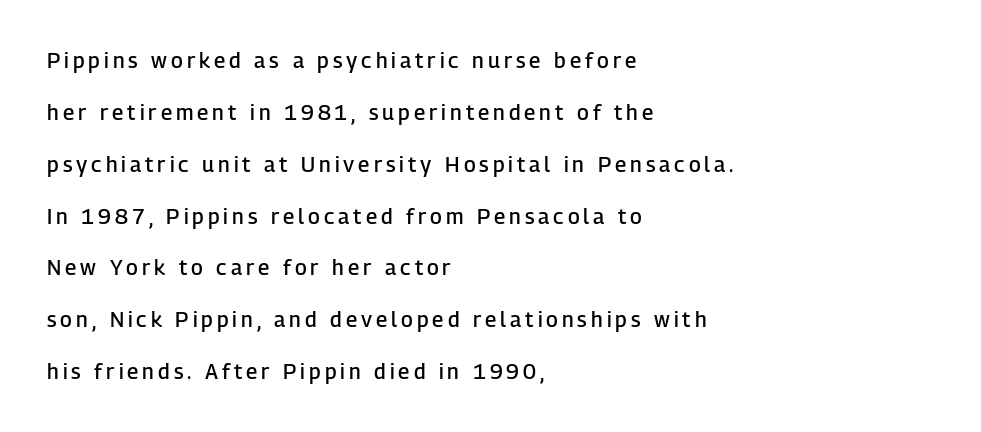
{"italic": "no", "bold": "semi", "underline": "no", "align": "left", "line_spacing": "loose", "line_spacing_ratio": 2.47, "glyph_px": 21}
